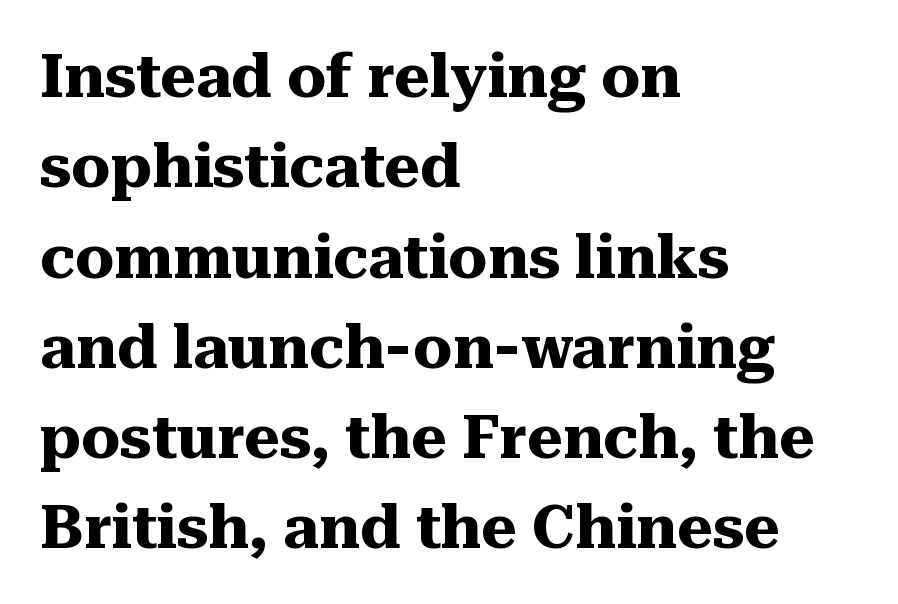
Q: Is the text bold? A: Yes.
Q: Is the text italic (slanted)? A: No, it is upright.
Q: Is the typeface a serif or a sans-serif typeface? A: Serif.
Q: Is the text underlined? A: No.
Q: How is the paragraph aligned? A: Left-aligned.
Q: Is the spacing between letters normal or unusually wide? A: Normal.
Q: Is the spacing between lines tight, normal or loose? A: Normal.
Q: Width (condensed, normal, or wide)? A: Normal.
Q: Stroke contrast? A: Medium.
Q: x-height? A: Medium.
Q: Monospaced? A: No.
